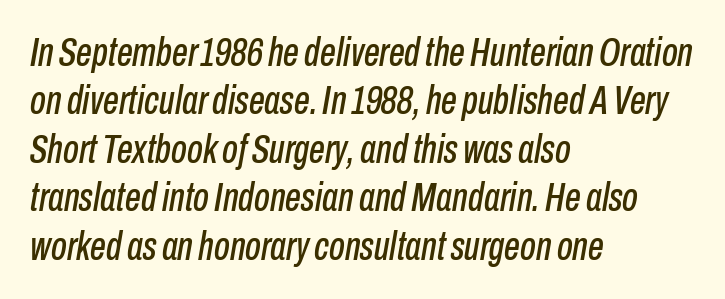
{"italic": "yes", "lean": "right", "slant_degrees": 10, "width": "condensed", "stroke_contrast": "low", "x_height": "medium", "monospaced": "no", "underline": "no", "align": "left", "line_spacing_ratio": 1.21, "letter_spacing": "normal", "letter_spacing_em": 0.0, "glyph_px": 40}
